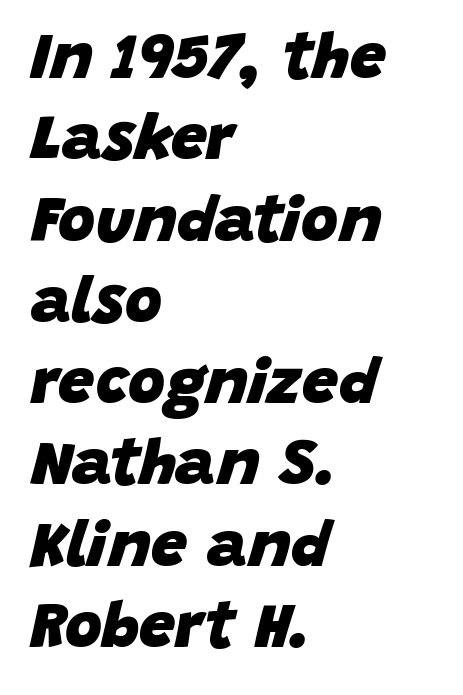
{"italic": "yes", "lean": "right", "slant_degrees": 15, "bold": "yes", "weight": "heavy", "width": "normal", "stroke_contrast": "low", "x_height": "large", "monospaced": "no", "underline": "no", "align": "left", "line_spacing": "normal", "line_spacing_ratio": 1.27, "letter_spacing": "normal", "letter_spacing_em": 0.0, "glyph_px": 64}
